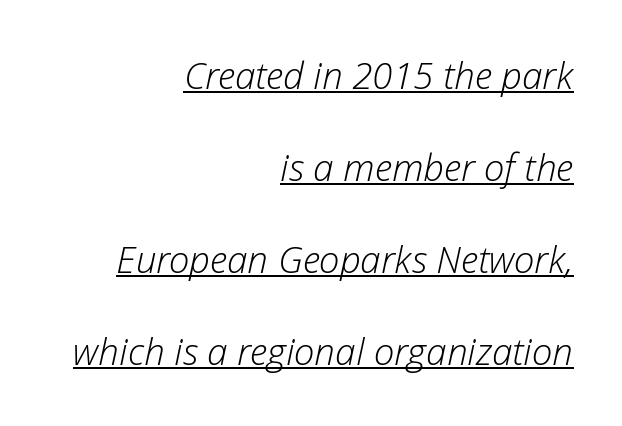
The image shows 37 px light type, italic (leaning right); set right-aligned, loose line spacing (2.49x), normal letter spacing, underlined; low stroke contrast and a medium x-height.
